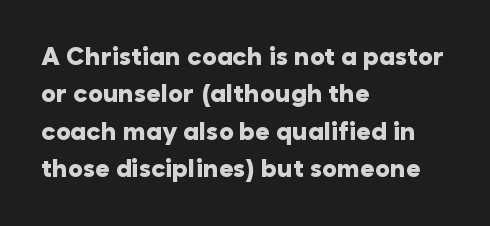
{"italic": "no", "bold": "yes", "underline": "no", "align": "left", "line_spacing": "normal", "line_spacing_ratio": 1.5, "letter_spacing": "normal", "letter_spacing_em": 0.0, "glyph_px": 25}
